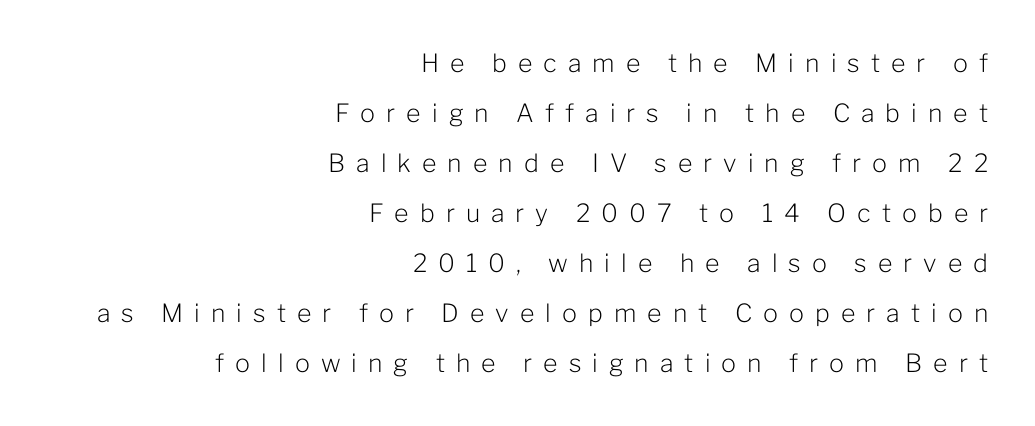
{"italic": "no", "bold": "no", "underline": "no", "align": "right", "line_spacing": "loose", "line_spacing_ratio": 2.0, "letter_spacing": "wide", "letter_spacing_em": 0.44, "glyph_px": 25}
